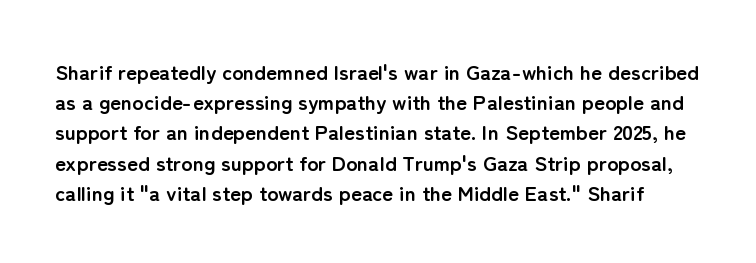
The image shows 21 px bold type, upright; set normal line spacing (1.44x), normal letter spacing, not underlined.
